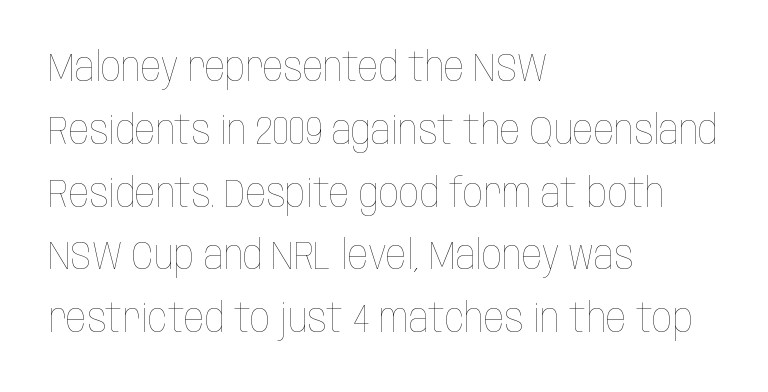
The image shows 40 px thin, condensed type, upright; set left-aligned, normal line spacing (1.57x), normal letter spacing, not underlined; low stroke contrast and a large x-height.
